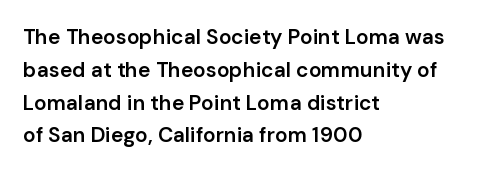
{"italic": "no", "bold": "semi", "underline": "no", "align": "left", "line_spacing": "normal", "line_spacing_ratio": 1.56, "letter_spacing": "normal", "letter_spacing_em": 0.0, "glyph_px": 21}
